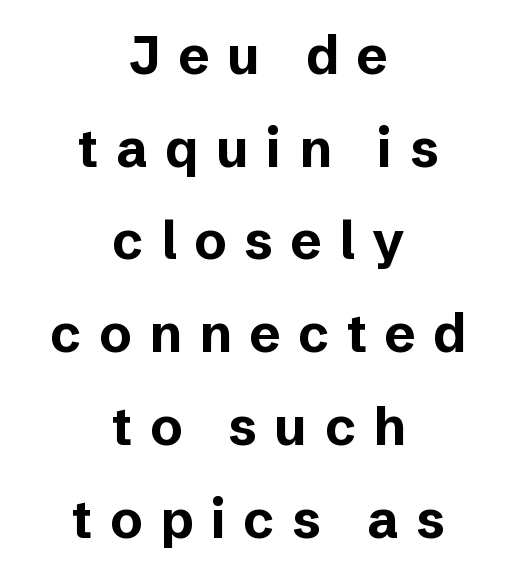
{"serif": "no", "italic": "no", "bold": "yes", "weight": "bold", "width": "normal", "stroke_contrast": "low", "x_height": "medium", "monospaced": "no", "underline": "no", "align": "center", "line_spacing_ratio": 1.75, "letter_spacing": "wide", "letter_spacing_em": 0.33, "glyph_px": 53}
